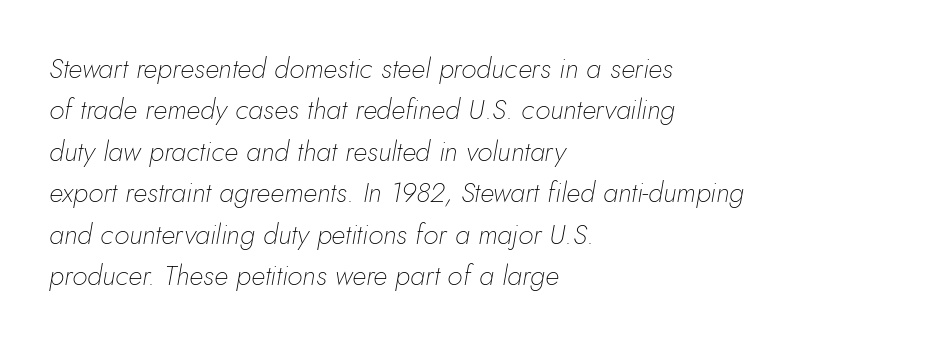
The image shows 28 px thin type, italic (leaning right); set left-aligned, normal line spacing (1.48x), normal letter spacing, not underlined; low stroke contrast and a small x-height.
